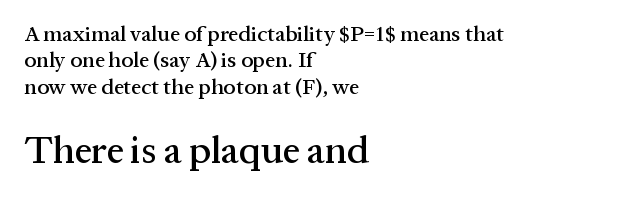
Characters follow at the spacing the type designer built in. Ascenders rise straight up at ninety degrees. The passage shown is typed in a proportional face where columns would drift. Descenders hang freely into open space. Does the copy run flush right? No — it runs flush left.
